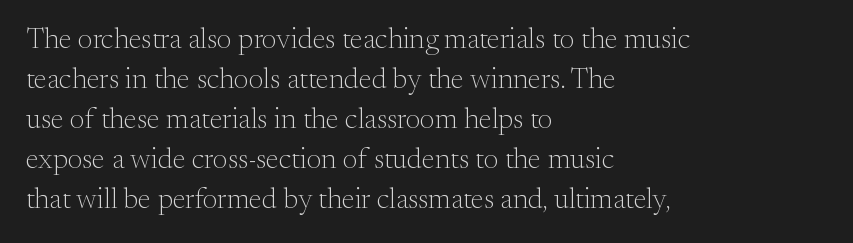
{"serif": "yes", "italic": "no", "bold": "no", "weight": "light", "width": "normal", "stroke_contrast": "medium", "x_height": "small", "monospaced": "no", "underline": "no", "align": "left", "line_spacing": "normal", "line_spacing_ratio": 1.38, "letter_spacing": "normal", "letter_spacing_em": 0.0, "glyph_px": 29}
